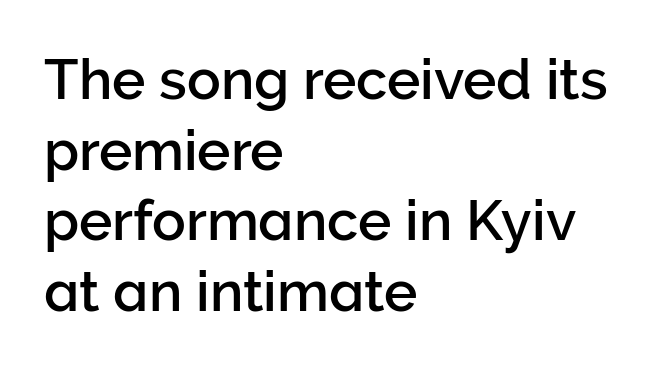
These lines are set flush left with a ragged right edge. Spacing verdict: proportional, widths tailored to each character. Evenly set lines give the paragraph a standard silhouette. Ascenders rise straight up at ninety degrees. The designer went with a sans here, leaving each stem footless. Standard letterfit; no display-style spreading of the glyphs.
